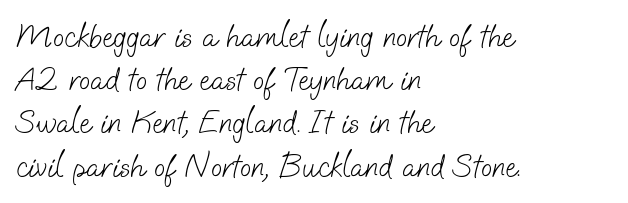
Q: Is the text bold? A: No.
Q: Is the typeface a serif or a sans-serif typeface? A: Sans-serif.
Q: Is the text underlined? A: No.
Q: How is the paragraph aligned? A: Left-aligned.
Q: Is the spacing between letters normal or unusually wide? A: Normal.
Q: Is the spacing between lines tight, normal or loose? A: Normal.
Q: Width (condensed, normal, or wide)? A: Normal.
Q: Stroke contrast? A: Low.
Q: x-height? A: Small.
Q: Monospaced? A: No.
